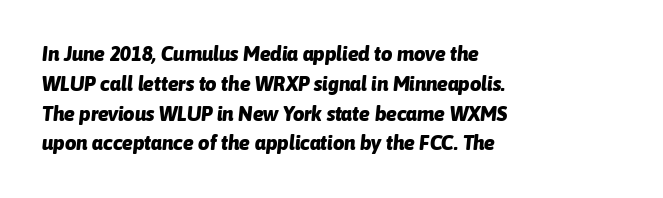
{"italic": "yes", "lean": "right", "slant_degrees": 6, "bold": "yes", "underline": "no", "align": "left", "line_spacing": "normal", "line_spacing_ratio": 1.49, "letter_spacing": "normal", "letter_spacing_em": 0.0, "glyph_px": 20}
